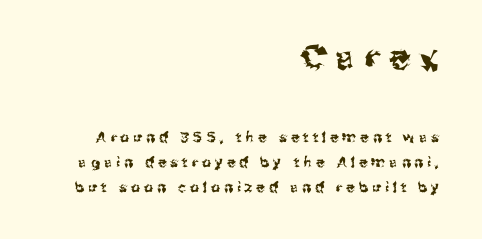
{"serif": "no", "italic": "no", "width": "normal", "stroke_contrast": "medium", "x_height": "medium", "monospaced": "no", "underline": "no", "align": "right", "line_spacing_ratio": 1.78, "letter_spacing": "wide", "letter_spacing_em": 0.3, "larger_block": "first", "size_ratio": 2.43, "glyph_px": 34}
